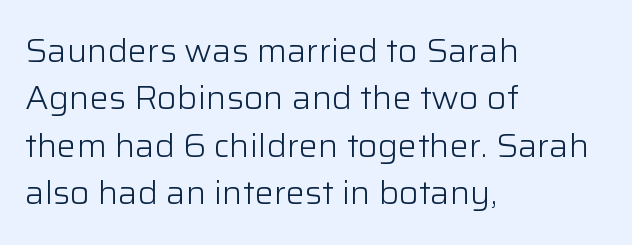
The image shows 32 px light sans-serif type, upright; set left-aligned, normal line spacing (1.48x), normal letter spacing, not underlined; low stroke contrast and a medium x-height.
